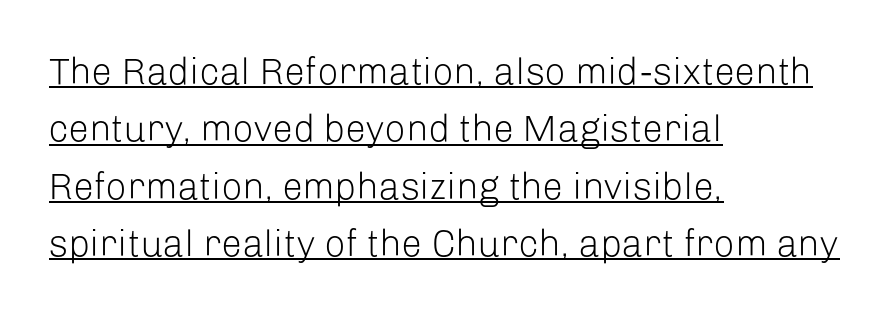
To sum up the face: it is a sans, with no serifs. Is there any slant? The stems are plumb. If you drew a ruler down the left edge, every line would touch it. Does extra space separate the letters? No, they use regular spacing.
